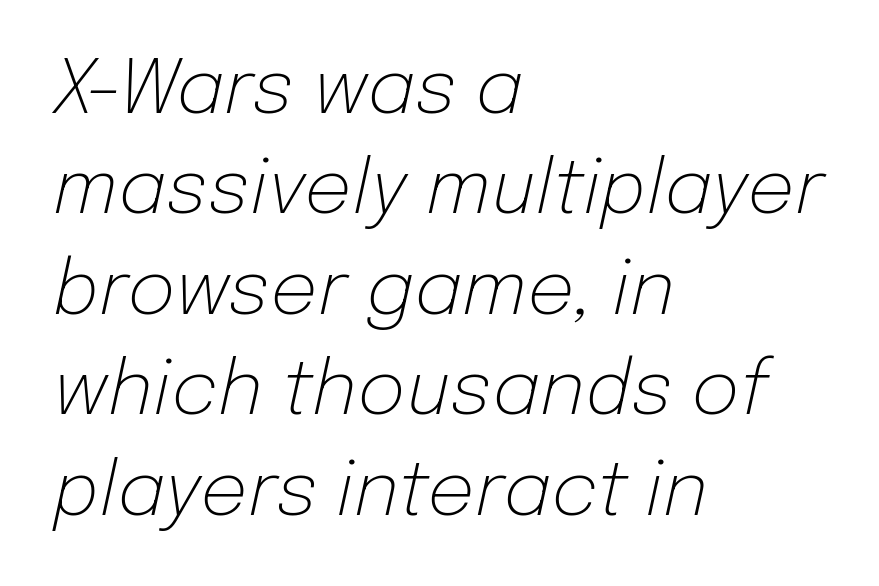
Caption: multi-line text, flush left, ragged right. Baseline-to-baseline distance is the conventional proportion of letter height. Stems and bowls with no extra thickness — not bold. Here the designer chose a conventional face with non-uniform glyph widths. Default kerning and tracking; the words read as compact shapes. The letters are slanted; this is an italic face.
